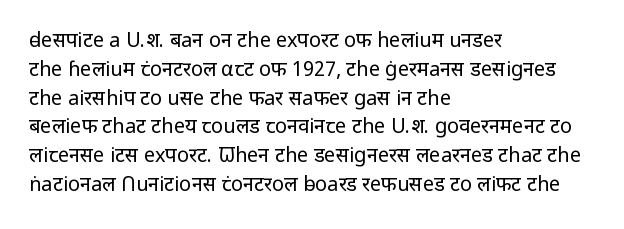
The image shows 20 px text type, upright; set left-aligned, normal line spacing (1.44x), normal letter spacing, not underlined.
